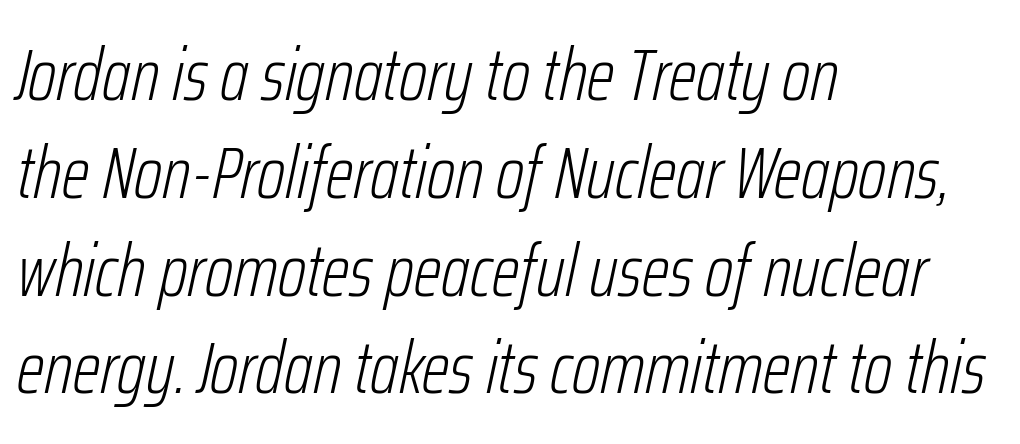
The image shows 73 px light, condensed type, italic (leaning right); set left-aligned, normal line spacing (1.34x), normal letter spacing, not underlined; low stroke contrast and a medium x-height.
